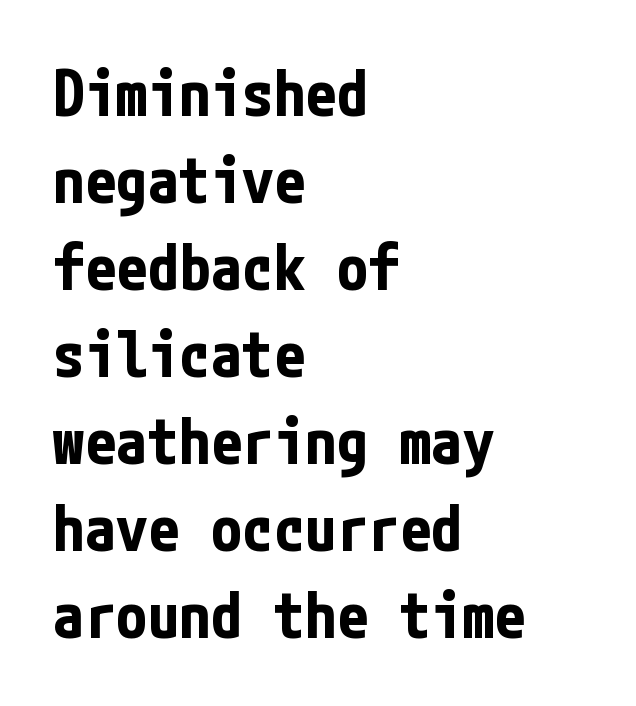
The image shows 63 px bold, condensed sans-serif type, upright; set left-aligned, normal line spacing (1.38x), normal letter spacing, not underlined; low stroke contrast and a medium x-height.
